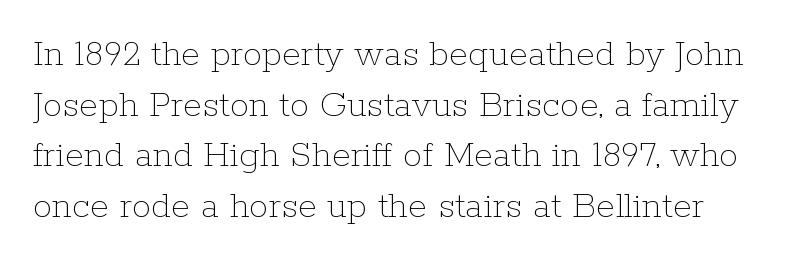
Nothing heavy about these letters — not bold at all. Spacing verdict: proportional, widths tailored to each character. Beneath every word, the page is bare. When letters stand straight like this, we call the style roman or upright.
